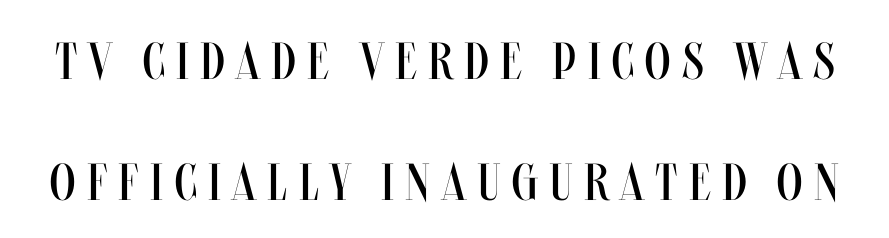
{"italic": "no", "bold": "no", "weight": "regular", "width": "condensed", "stroke_contrast": "medium", "x_height": "large", "monospaced": "no", "underline": "no", "line_spacing": "loose", "line_spacing_ratio": 2.32, "letter_spacing": "wide", "letter_spacing_em": 0.22, "glyph_px": 52}
